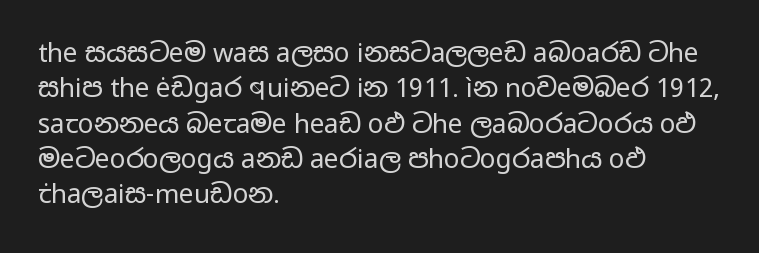
Vertically, the passage feels balanced, rows spaced as you'd expect. No italicization has been applied; the sample stays upright. A bare baseline throughout the passage. Think standard paragraph weight, or any step lighter than that.
